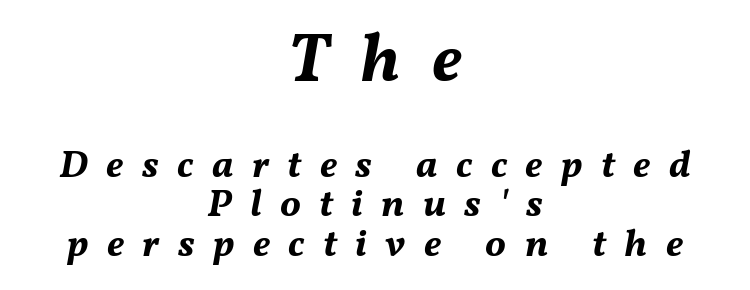
{"italic": "yes", "lean": "right", "slant_degrees": 11, "bold": "yes", "weight": "bold", "width": "normal", "stroke_contrast": "medium", "x_height": "medium", "monospaced": "no", "underline": "no", "align": "center", "line_spacing": "tight", "line_spacing_ratio": 1.01, "letter_spacing": "wide", "letter_spacing_em": 0.47, "larger_block": "first", "size_ratio": 1.74, "glyph_px": 68}
